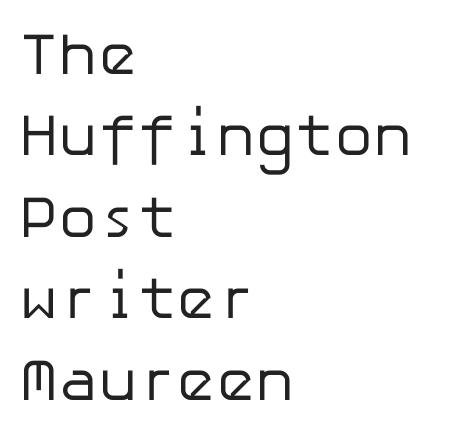
The rendering anchors every line to the left-hand side. The rows are spaced the way most documents space them. Here the glyphs are tracked normally, forming tight word shapes. Unlike a traditional serif, this face leaves its strokes unadorned. Bare-footed words on every line. The weight would be labelled regular, book, light, or lighter still.
